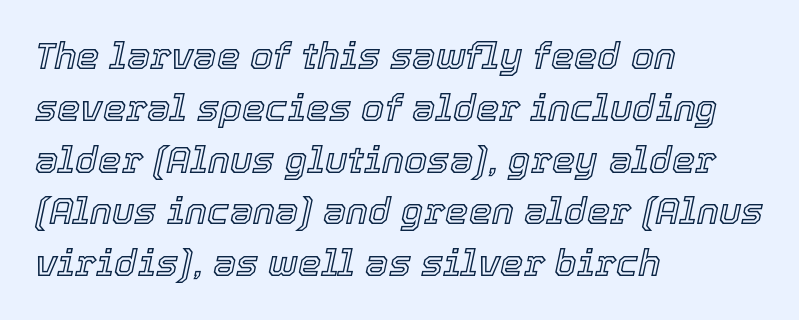
The image shows 37 px text type, italic (leaning right); set left-aligned, normal line spacing (1.4x), normal letter spacing, not underlined; a medium x-height.
